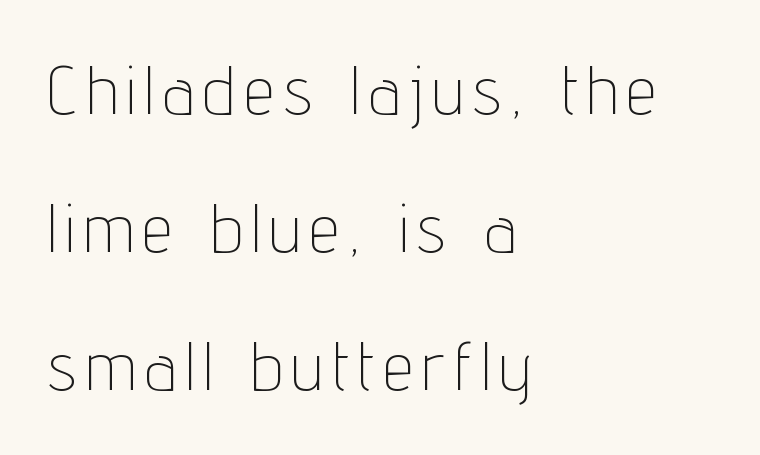
Q: Is the text bold? A: No.
Q: Is the text italic (slanted)? A: No, it is upright.
Q: Is the typeface a serif or a sans-serif typeface? A: Sans-serif.
Q: Is the text underlined? A: No.
Q: How is the paragraph aligned? A: Left-aligned.
Q: Is the spacing between lines tight, normal or loose? A: Loose.
Q: Width (condensed, normal, or wide)? A: Condensed.
Q: Stroke contrast? A: Low.
Q: x-height? A: Medium.
Q: Monospaced? A: No.
